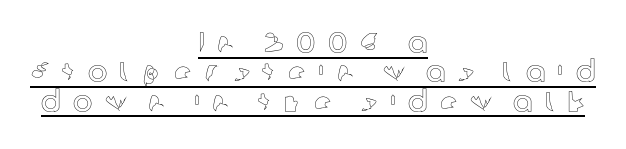
{"italic": "no", "width": "normal", "x_height": "medium", "monospaced": "no", "underline": "yes", "align": "center", "line_spacing": "tight", "line_spacing_ratio": 1.01, "letter_spacing": "wide", "letter_spacing_em": 0.43, "glyph_px": 29}
